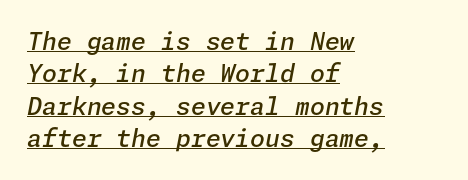
When letters slant like this, we call the style italic. Horizontal bands of white between lines are of average thickness. The passage is arranged the way most books set body copy — flush left. Every letter is mildly thick-stroked: semibold rather than bold. The tracking reads as untouched default to a designer's eye. Somebody hit Ctrl+U on this one — the words are underlined.
